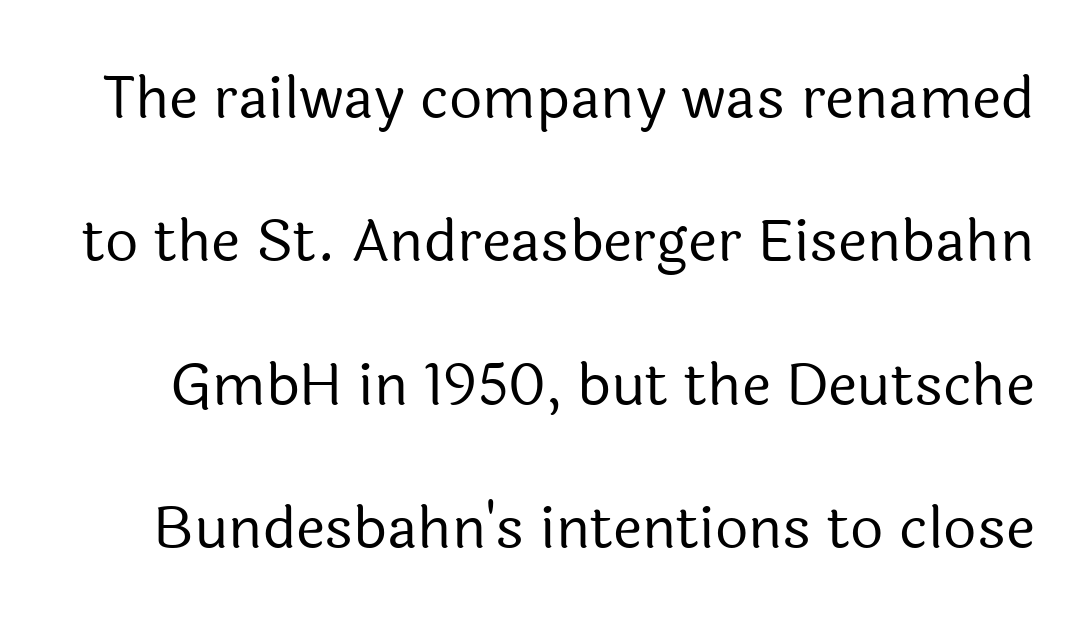
Q: Is the text bold? A: No.
Q: Is the text italic (slanted)? A: No, it is upright.
Q: Is the typeface a serif or a sans-serif typeface? A: Sans-serif.
Q: Is the text underlined? A: No.
Q: Is the spacing between letters normal or unusually wide? A: Normal.
Q: Is the spacing between lines tight, normal or loose? A: Loose.
Q: Width (condensed, normal, or wide)? A: Normal.
Q: x-height? A: Medium.
Q: Monospaced? A: No.
